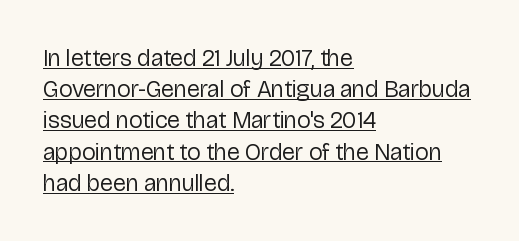
{"italic": "no", "bold": "no", "underline": "yes", "align": "left", "line_spacing": "normal", "line_spacing_ratio": 1.3, "letter_spacing": "normal", "letter_spacing_em": 0.0, "glyph_px": 24}
